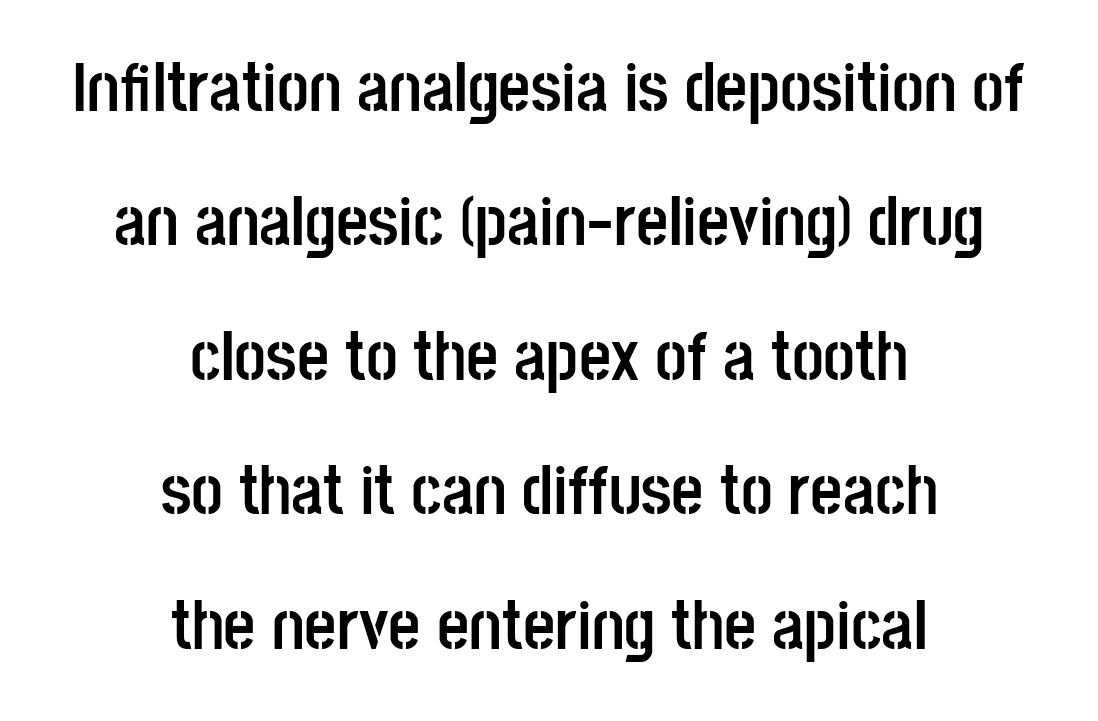
Weight check: bold — yes, fully. A sans-serif font was chosen for this passage. Airy leading. Unlike italic type, these characters show no tilt at all. Each line is balanced around a shared central axis. Plain, unruled lines of type.
